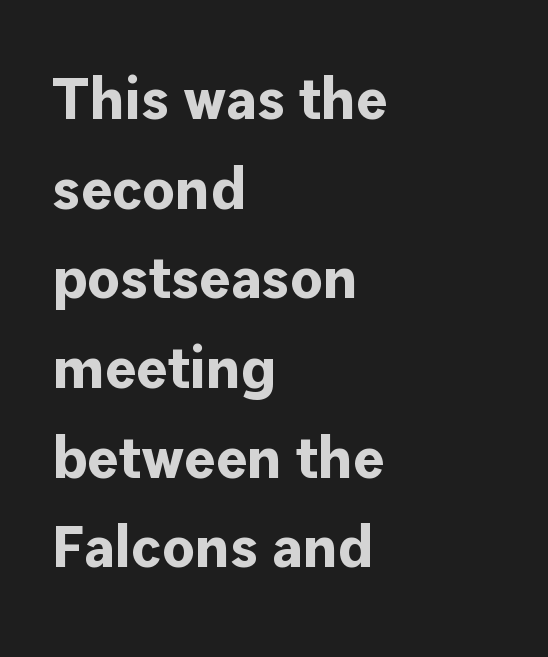
Q: Is the text bold? A: Yes.
Q: Is the text italic (slanted)? A: No, it is upright.
Q: Is the typeface a serif or a sans-serif typeface? A: Sans-serif.
Q: Is the text underlined? A: No.
Q: How is the paragraph aligned? A: Left-aligned.
Q: Is the spacing between letters normal or unusually wide? A: Normal.
Q: Is the spacing between lines tight, normal or loose? A: Normal.
Q: Width (condensed, normal, or wide)? A: Normal.
Q: Stroke contrast? A: Low.
Q: x-height? A: Medium.
Q: Monospaced? A: No.
